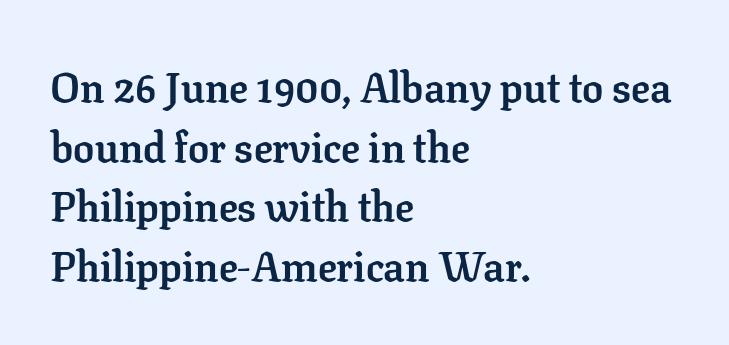
Decoration check: the copy has no underline. The lettering stays uniformly vertical, giving the passage a roman look. Tracking here is standard; glyphs follow each other at the usual distance. The letters advance in unequal steps, a hallmark of proportional type. Visually the block forms a straight wall on the left and a jagged coastline on the right.
